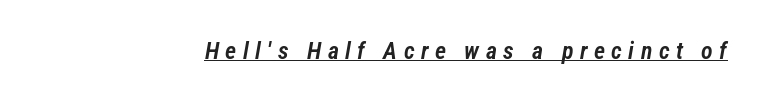
The image shows 24 px text type, italic (leaning right); set unusually wide letter spacing (+0.27 em), underlined.
